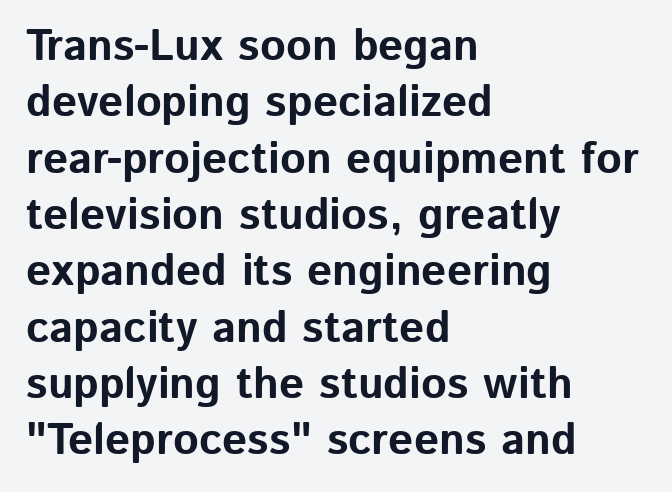
This rendering employs a face without finishing strokes, i.e., a sans-serif. Is there much room between lines? A standard amount, neither cramped nor airy. The words here are not underlined. Note the varied advance widths — an 'i' is clearly narrower than an 'm'. If you drew a line through each stem, it would be perfectly vertical.
